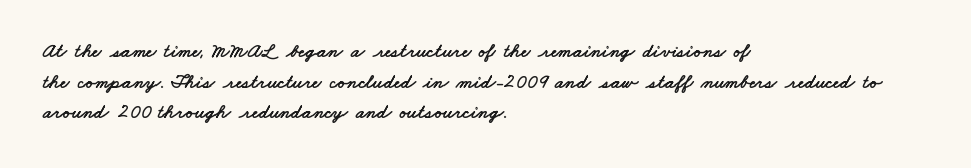
{"underline": "no", "align": "left", "line_spacing": "normal", "line_spacing_ratio": 1.53, "letter_spacing": "normal", "letter_spacing_em": 0.0, "glyph_px": 20}
